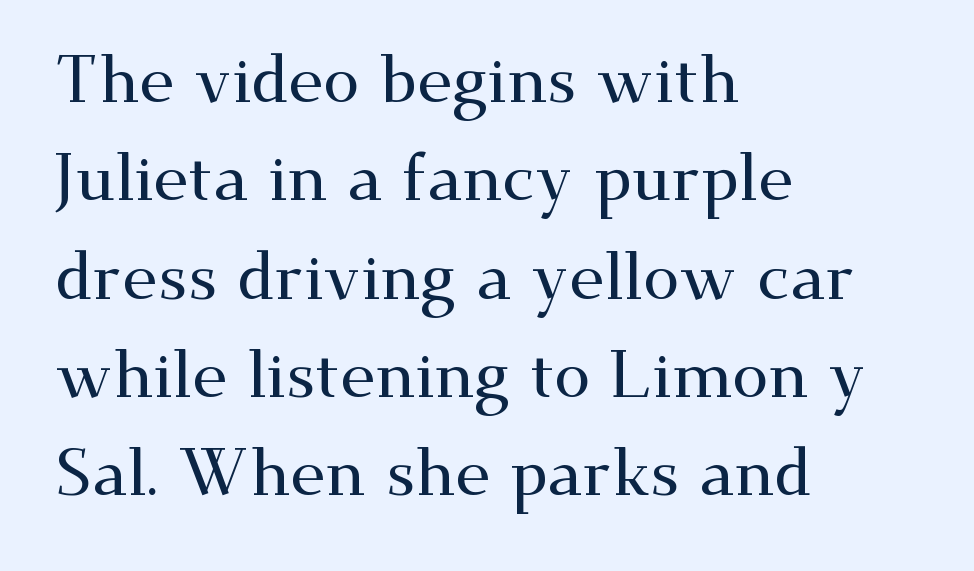
Each row of text sits above clean, open space. If you measured baseline to baseline, you'd find a middling distance. Think of a printed novel: that variable character pitch is what you see here. Students, note that the glyphs here touch the page at normal intervals. Designer's note — italics off, roman on. A classic flush-left, rag-right setting is used for this passage.
